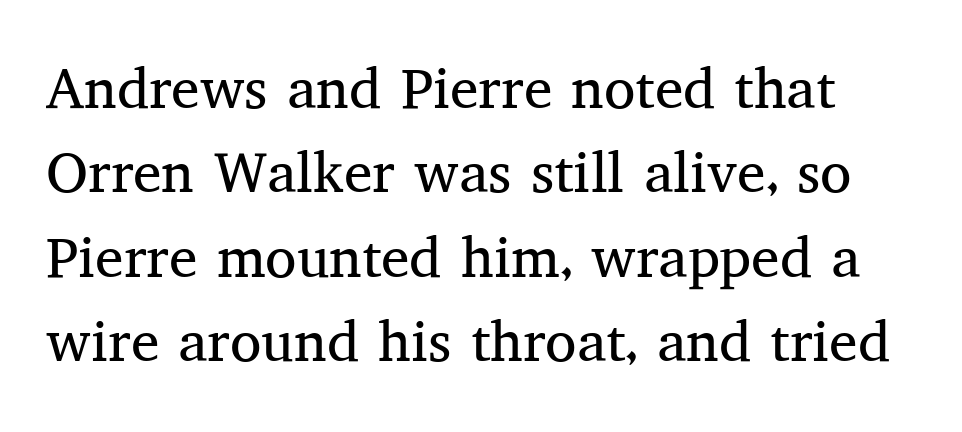
Q: Is the text bold? A: No.
Q: Is the text italic (slanted)? A: No, it is upright.
Q: Is the typeface a serif or a sans-serif typeface? A: Serif.
Q: Is the text underlined? A: No.
Q: Is the spacing between letters normal or unusually wide? A: Normal.
Q: Is the spacing between lines tight, normal or loose? A: Normal.
Q: Width (condensed, normal, or wide)? A: Normal.
Q: Stroke contrast? A: Medium.
Q: x-height? A: Medium.
Q: Monospaced? A: No.
